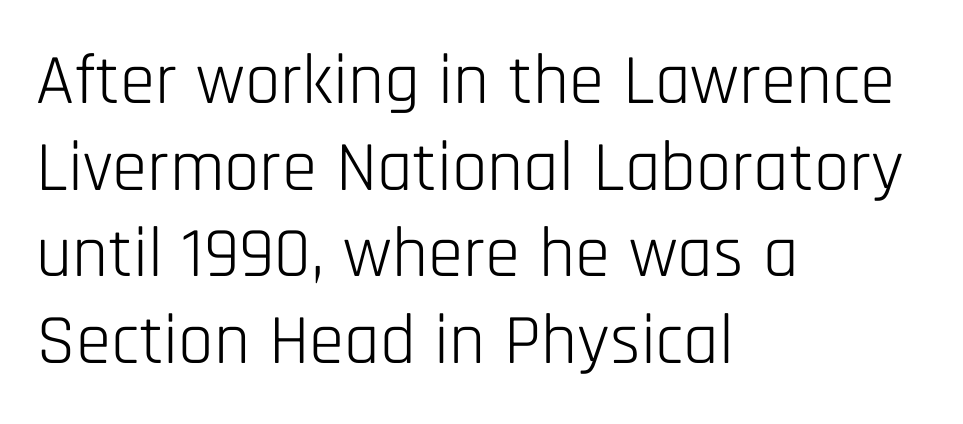
Posture: upright roman. Nothing heavy about these letters — not bold at all. The letters sit at their default tracking, neither squeezed nor spread. Decoration check: the copy has no underline.
